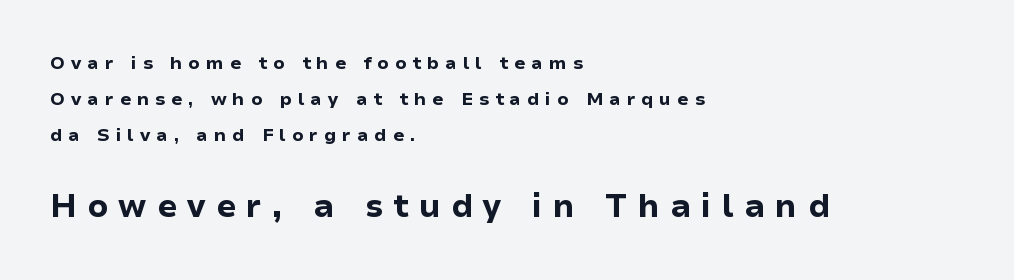
Q: Is the text bold? A: Yes.
Q: Is the text italic (slanted)? A: No, it is upright.
Q: Is the typeface a serif or a sans-serif typeface? A: Sans-serif.
Q: Is the text underlined? A: No.
Q: How is the paragraph aligned? A: Left-aligned.
Q: Is the spacing between letters normal or unusually wide? A: Unusually wide.
Q: Is the spacing between lines tight, normal or loose? A: Loose.
Q: Which block of text is set in a larger size, the first (top) or the second (bottom)? A: The second (bottom) one.
Q: Width (condensed, normal, or wide)? A: Normal.
Q: Stroke contrast? A: Low.
Q: x-height? A: Medium.
Q: Monospaced? A: No.
